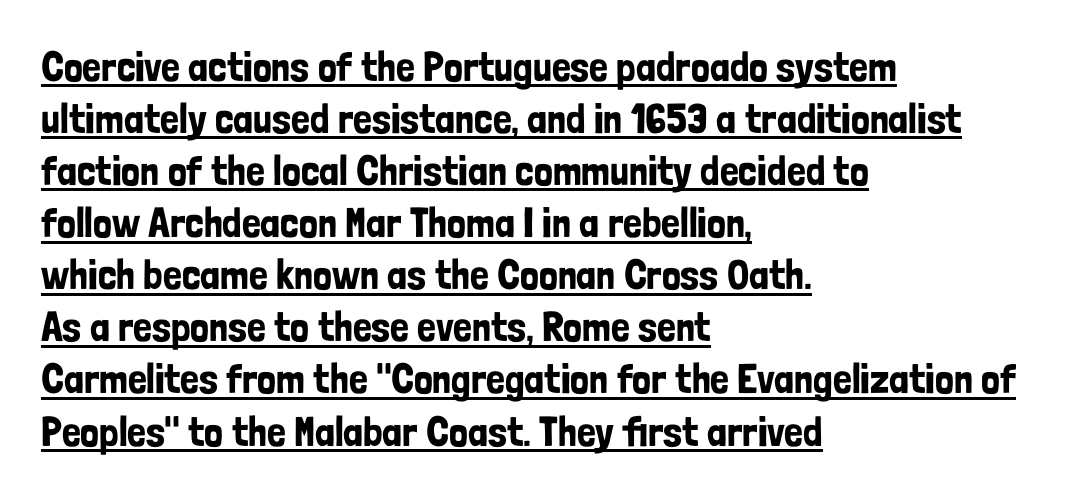
The image shows 42 px condensed sans-serif type, upright; set left-aligned, line spacing 1.24x, normal letter spacing, underlined; low stroke contrast and a medium x-height.
